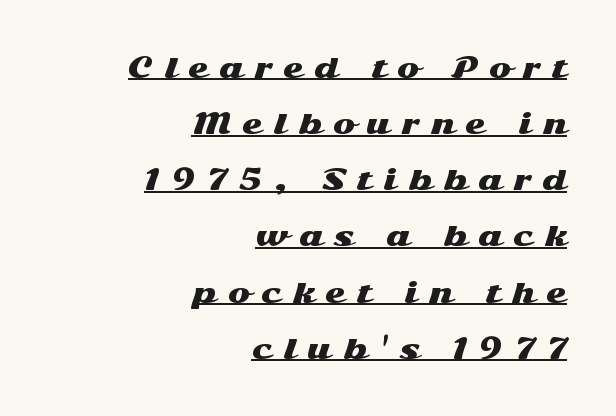
Emphasis is given by a line drawn under the lettering. The horizontal fit of the characters is loose and conspicuously gappy. One glance says open: line gaps are wider than usual. Short and long lines alike share a common ending point at right.
